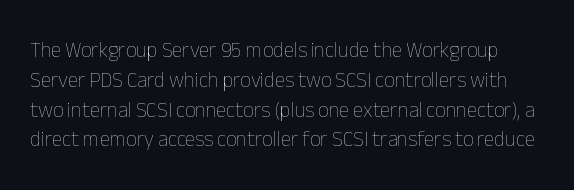
Line spacing here is normal. You can tell it's not italic because the verticals are truly vertical. The space beneath each line is pristine and unruled. Default kerning and tracking; the words read as compact shapes.
